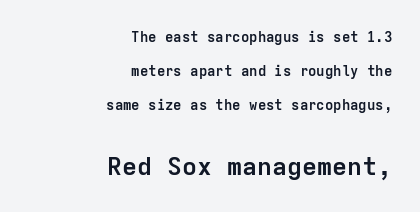
Q: Is the text bold? A: Yes.
Q: Is the text italic (slanted)? A: No, it is upright.
Q: Is the text underlined? A: No.
Q: How is the paragraph aligned? A: Right-aligned.
Q: Is the spacing between letters normal or unusually wide? A: Normal.
Q: Is the spacing between lines tight, normal or loose? A: Loose.
Q: Which block of text is set in a larger size, the first (top) or the second (bottom)? A: The second (bottom) one.
